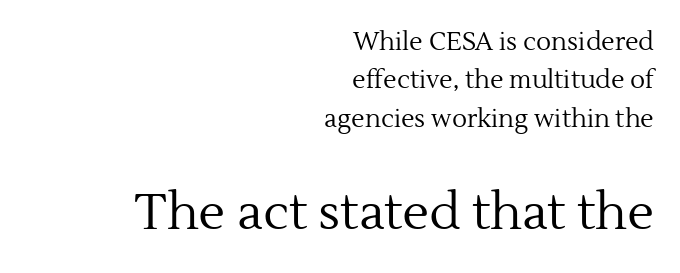
Q: Is the text bold? A: No.
Q: Is the text italic (slanted)? A: No, it is upright.
Q: Is the typeface a serif or a sans-serif typeface? A: Serif.
Q: Is the text underlined? A: No.
Q: How is the paragraph aligned? A: Right-aligned.
Q: Is the spacing between letters normal or unusually wide? A: Normal.
Q: Is the spacing between lines tight, normal or loose? A: Normal.
Q: Which block of text is set in a larger size, the first (top) or the second (bottom)? A: The second (bottom) one.
Q: Width (condensed, normal, or wide)? A: Normal.
Q: x-height? A: Medium.
Q: Monospaced? A: No.
